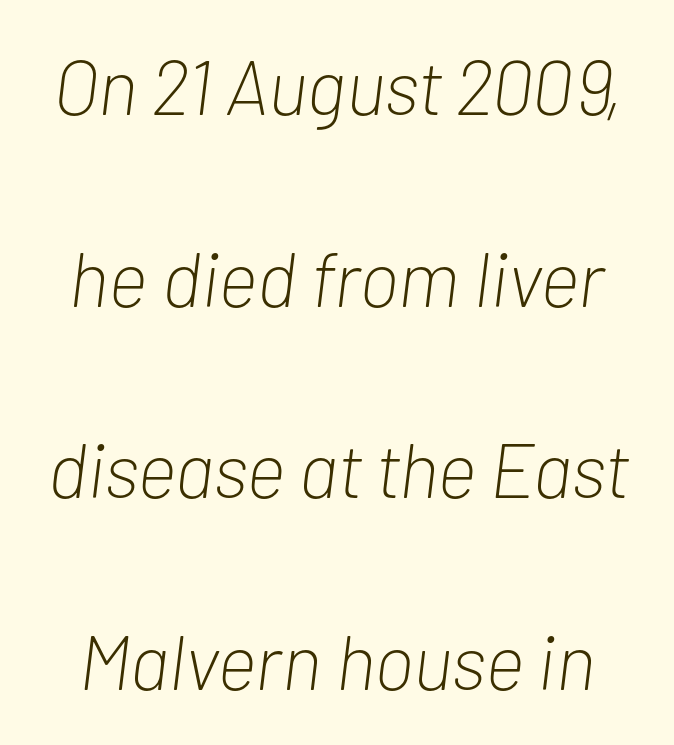
This sample trades compactness for vertical openness between lines. Is the type slanted? Yes — the strokes lean at a clear angle. Check the space under the baseline: it is left empty. This rendering leaves character spacing at its baseline value. The strokes carry an ordinary text weight at most. This sample has the flowing, uneven cadence of proportional lettering.
